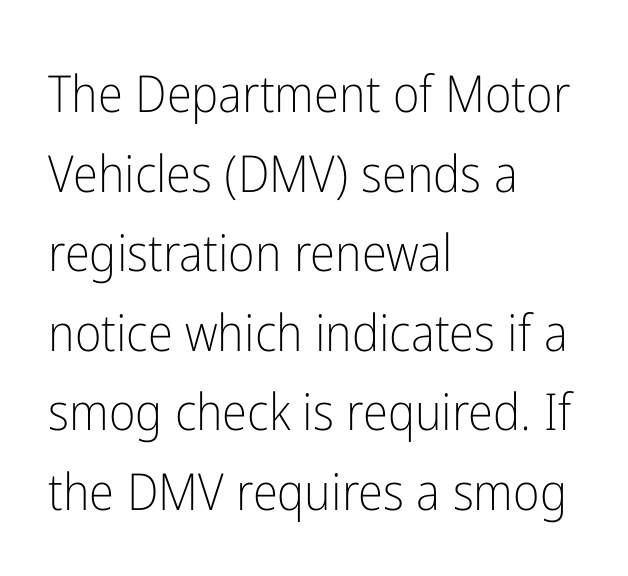
{"serif": "no", "italic": "no", "bold": "no", "weight": "light", "width": "condensed", "stroke_contrast": "low", "x_height": "medium", "monospaced": "no", "underline": "no", "align": "left", "line_spacing": "normal", "line_spacing_ratio": 1.56, "letter_spacing": "normal", "letter_spacing_em": 0.0, "glyph_px": 51}
